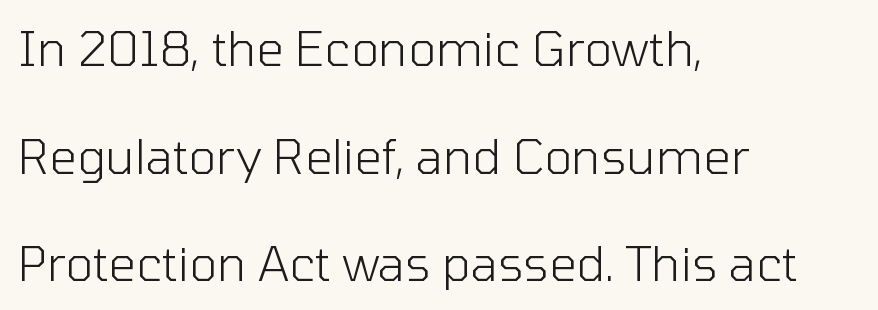
The specimen omits any rule beneath the text block's lines. A great deal of white space separates one row of letters from the next. These lines keep a tight, regular rhythm from letter to letter. Unbolded letterforms with no extra heft. The typeface chosen for these lines omits serifs. Vertical strokes here are truly vertical.
